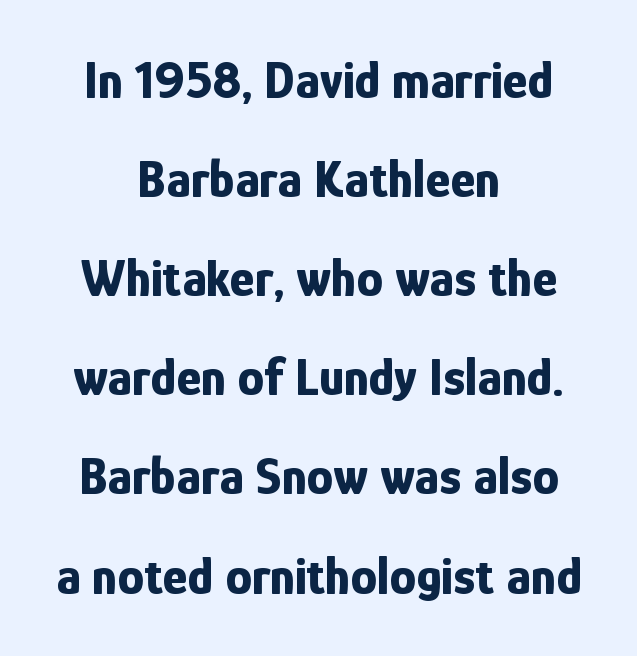
This sample uses an upright cut, with every glyph sitting square on the baseline. The face used here is proportionally spaced, like ordinary book or web type. Quick note: underline off. The characters look thick and weighty, a clear bold. Look at the bottom of the vertical strokes: they stop flat, with no serifs. The rag falls on both sides of this text block equally.
